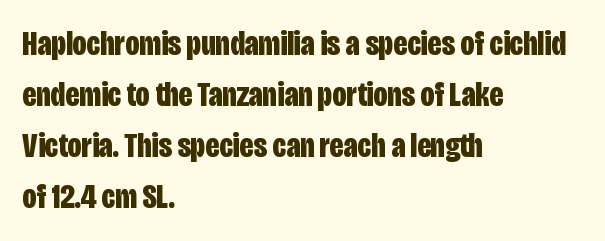
Q: Is the text bold? A: Yes.
Q: Is the text italic (slanted)? A: No, it is upright.
Q: Is the typeface a serif or a sans-serif typeface? A: Sans-serif.
Q: Is the text underlined? A: No.
Q: How is the paragraph aligned? A: Left-aligned.
Q: Is the spacing between letters normal or unusually wide? A: Normal.
Q: Is the spacing between lines tight, normal or loose? A: Normal.
Q: Width (condensed, normal, or wide)? A: Condensed.
Q: Stroke contrast? A: Low.
Q: x-height? A: Large.
Q: Monospaced? A: No.
